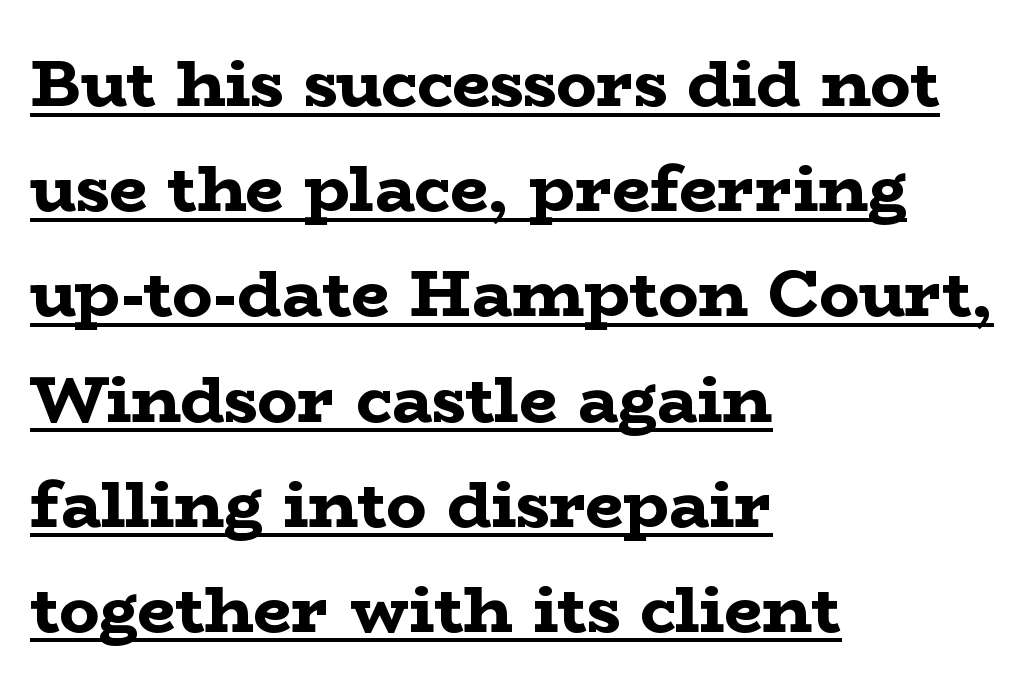
The image shows 67 px bold, wide serif type, upright; set left-aligned, normal line spacing (1.57x), normal letter spacing, underlined; low stroke contrast and a medium x-height.
